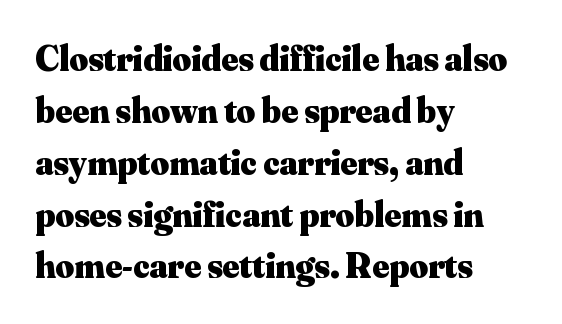
{"serif": "yes", "italic": "no", "bold": "yes", "weight": "heavy", "width": "normal", "stroke_contrast": "medium", "x_height": "small", "monospaced": "no", "underline": "no", "align": "left", "line_spacing": "normal", "line_spacing_ratio": 1.44, "letter_spacing": "normal", "letter_spacing_em": 0.0, "glyph_px": 36}
